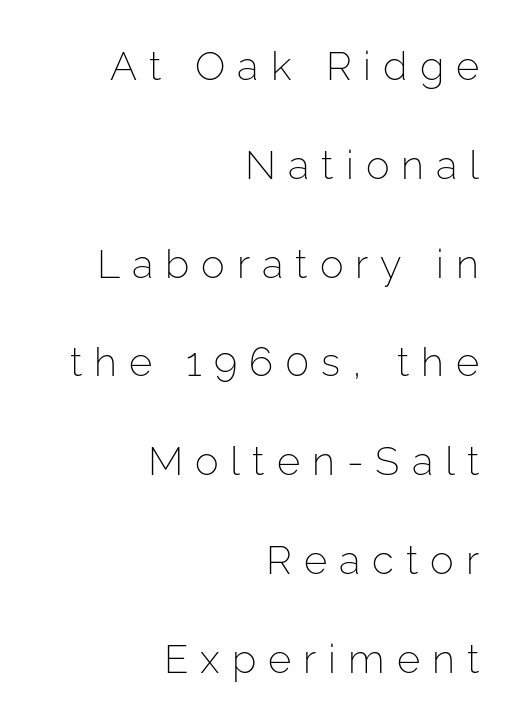
The lines are spread far apart with generous leading. Does the copy run flush right? Yes — the right margin is perfectly even. This is the regular roman posture of the typeface. The glyphs in this specimen are sans serif. The passage shown is not bold in any degree.
